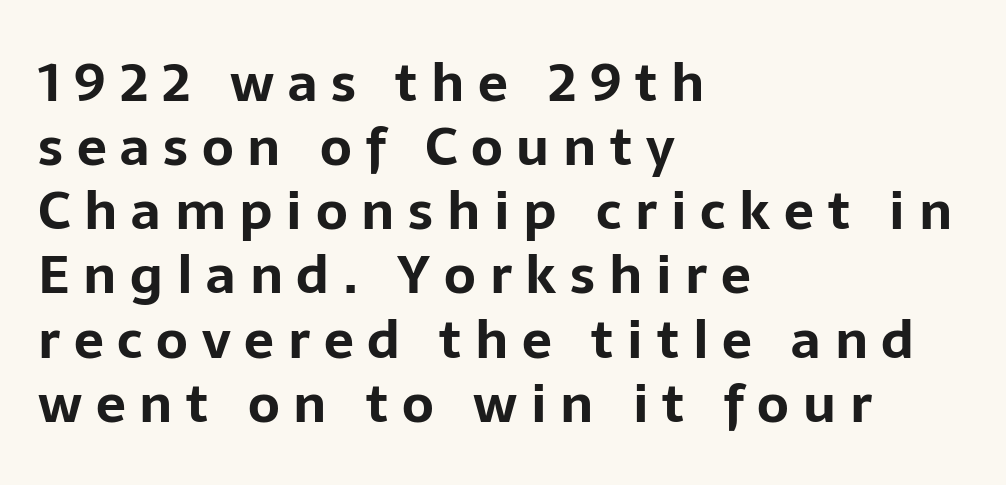
Short note: letters widely spaced. Has an underline been added? It has not. Compared with a centered layout, this one pins lines to the left instead. Look at the stroke-to-counter ratio: heavy, a bold.
